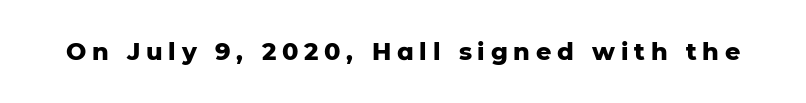
{"italic": "no", "bold": "yes", "underline": "no", "letter_spacing": "wide", "letter_spacing_em": 0.24, "glyph_px": 24}
